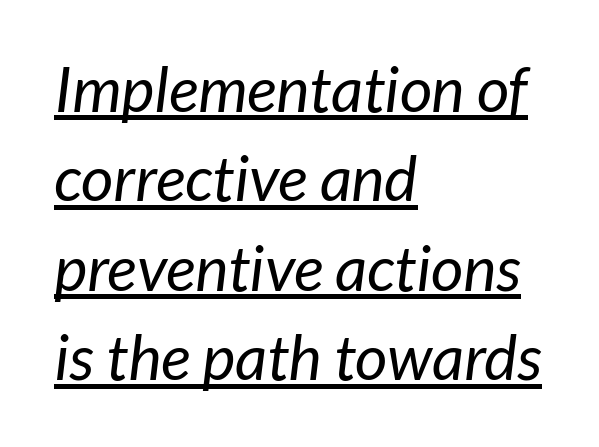
The image shows 63 px regular-weight sans-serif type; set left-aligned, normal line spacing (1.42x), normal letter spacing, underlined; low stroke contrast and a medium x-height.
